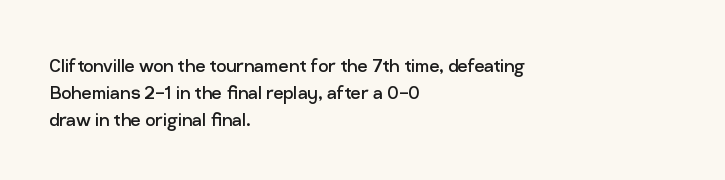
Honestly, the letter spacing is just normal — you wouldn't notice it. A student would call this left alignment; a typographer would say flush left, rag right. The font sits on the lighter half of the weight spectrum, regular included. Just letters on the line, the space beneath them empty.
